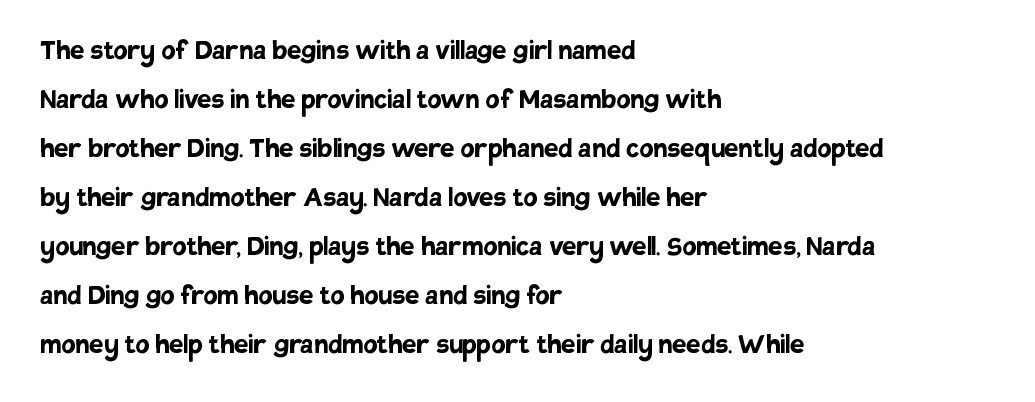
Q: Is the text bold? A: Yes.
Q: Is the text italic (slanted)? A: No, it is upright.
Q: Is the typeface a serif or a sans-serif typeface? A: Sans-serif.
Q: Is the text underlined? A: No.
Q: How is the paragraph aligned? A: Left-aligned.
Q: Is the spacing between letters normal or unusually wide? A: Normal.
Q: Is the spacing between lines tight, normal or loose? A: Normal.
Q: Width (condensed, normal, or wide)? A: Normal.
Q: Stroke contrast? A: Low.
Q: x-height? A: Large.
Q: Monospaced? A: No.
